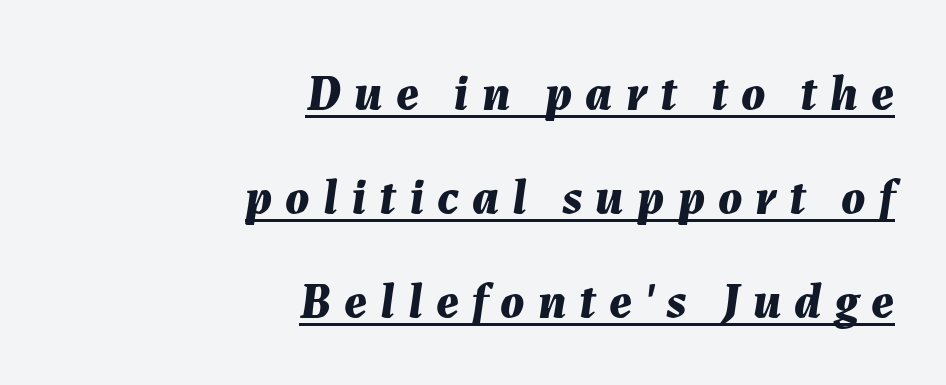
The lines are spread far apart with generous leading. These characters rest on top of a visible drawn line. The passage shown leans; its letterforms are oblique. Is the letter spacing exaggerated? Yes — the characters are pushed far apart. Caption: bold face, heavy strokes.
